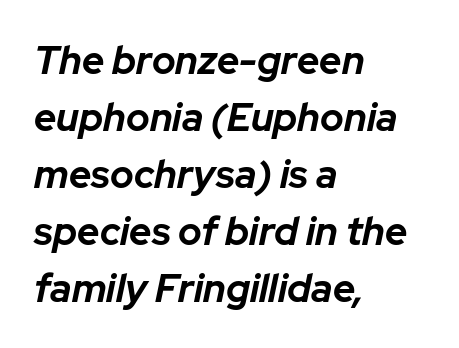
Q: Is the text bold? A: Yes.
Q: Is the text italic (slanted)? A: Yes, it leans right by about 12 degrees.
Q: Is the text underlined? A: No.
Q: How is the paragraph aligned? A: Left-aligned.
Q: Is the spacing between letters normal or unusually wide? A: Normal.
Q: Is the spacing between lines tight, normal or loose? A: Normal.
Q: Width (condensed, normal, or wide)? A: Normal.
Q: Stroke contrast? A: Low.
Q: x-height? A: Medium.
Q: Monospaced? A: No.
